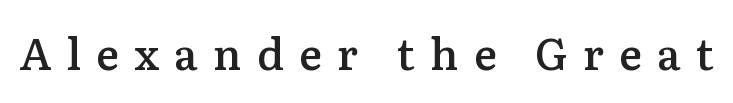
Q: Is the text bold? A: Semi-bold.
Q: Is the text italic (slanted)? A: No, it is upright.
Q: Is the typeface a serif or a sans-serif typeface? A: Serif.
Q: Is the text underlined? A: No.
Q: Is the spacing between letters normal or unusually wide? A: Unusually wide.
Q: Width (condensed, normal, or wide)? A: Normal.
Q: Stroke contrast? A: Low.
Q: x-height? A: Medium.
Q: Monospaced? A: No.
